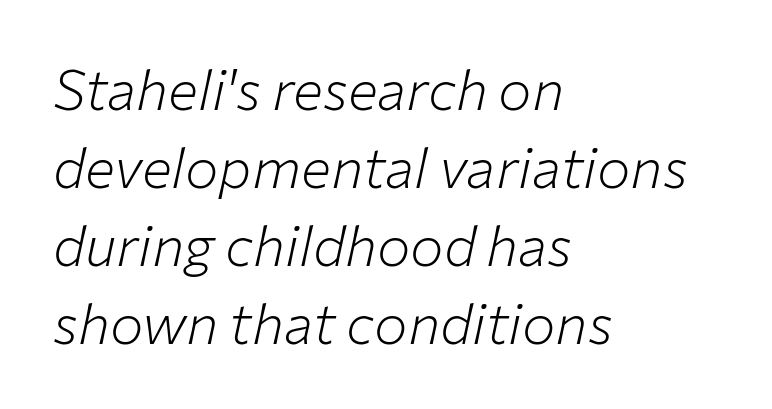
The image shows 56 px light type, italic (leaning right); set left-aligned, normal line spacing (1.39x), normal letter spacing, not underlined; low stroke contrast and a medium x-height.
